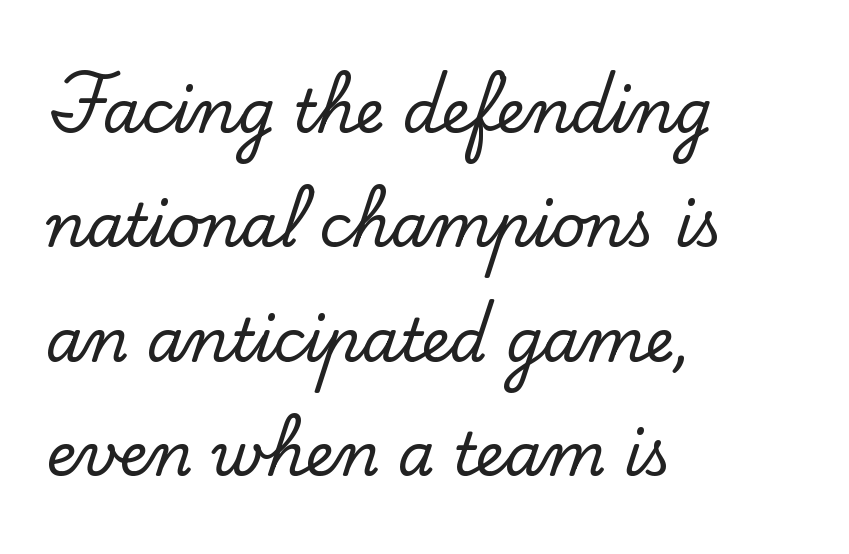
Q: Is the text italic (slanted)? A: Yes.
Q: Is the typeface a serif or a sans-serif typeface? A: Serif.
Q: Is the text underlined? A: No.
Q: How is the paragraph aligned? A: Left-aligned.
Q: Is the spacing between letters normal or unusually wide? A: Normal.
Q: Is the spacing between lines tight, normal or loose? A: Loose.
Q: Width (condensed, normal, or wide)? A: Normal.
Q: Stroke contrast? A: Low.
Q: x-height? A: Small.
Q: Monospaced? A: No.
